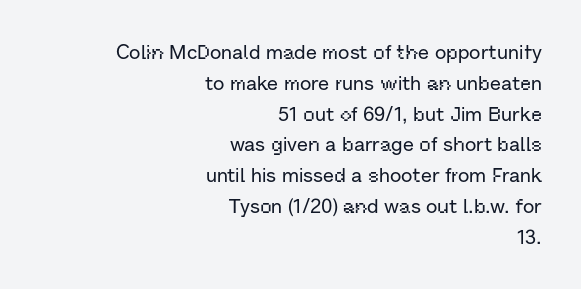
{"italic": "no", "underline": "no", "align": "right", "line_spacing": "normal", "line_spacing_ratio": 1.54, "letter_spacing": "normal", "letter_spacing_em": 0.0, "glyph_px": 20}
